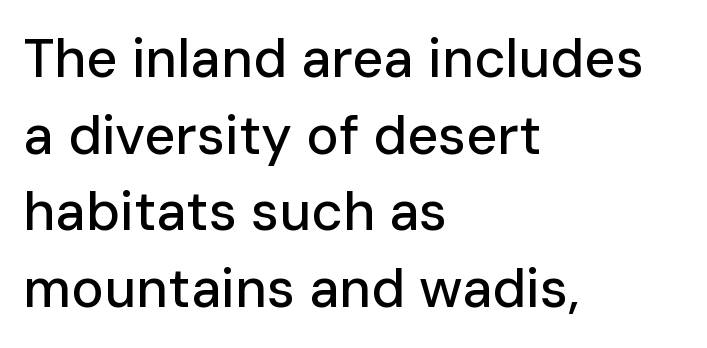
{"serif": "no", "italic": "no", "width": "normal", "stroke_contrast": "low", "x_height": "medium", "monospaced": "no", "underline": "no", "align": "left", "line_spacing": "normal", "line_spacing_ratio": 1.42, "letter_spacing": "normal", "letter_spacing_em": 0.0, "glyph_px": 54}
